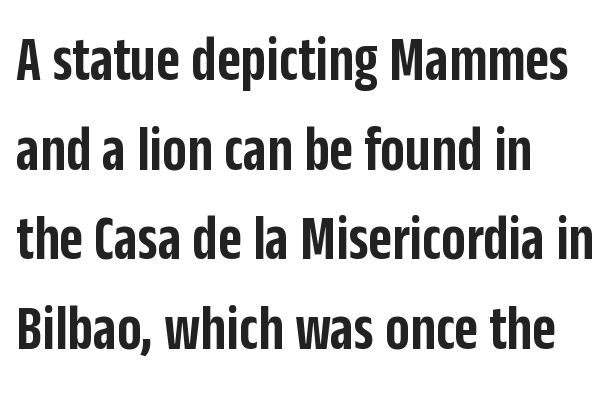
The letters carry no serifs — their stems end cleanly without finishing strokes. You could call the tracking neutral — neither tight nor loose. A typesetter would call this proportional, since set widths differ per character. The lines sit at an ordinary, default distance from one another.
